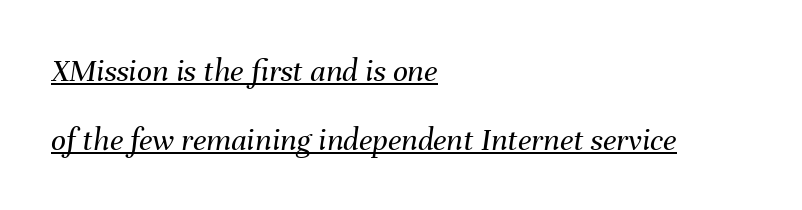
{"italic": "yes", "lean": "right", "slant_degrees": 8, "bold": "no", "weight": "regular", "width": "normal", "stroke_contrast": "medium", "x_height": "medium", "monospaced": "no", "underline": "yes", "align": "left", "line_spacing": "loose", "line_spacing_ratio": 2.08, "letter_spacing": "normal", "letter_spacing_em": 0.0, "glyph_px": 33}
